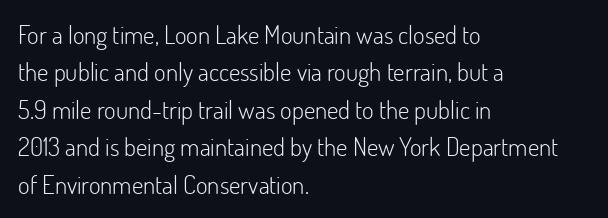
In CSS terms this would be text-align: left. Descenders are the only things crossing below the line. One glance says typical: line gaps are just what's usual. This is the regular roman posture of the typeface.
